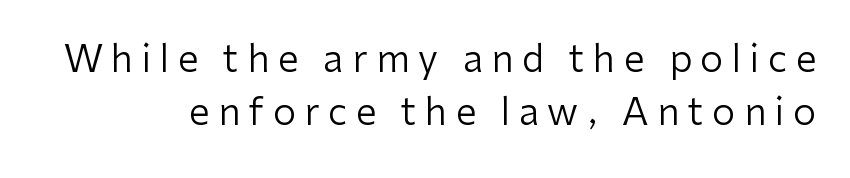
Q: Is the text bold? A: No.
Q: Is the text italic (slanted)? A: No, it is upright.
Q: Is the typeface a serif or a sans-serif typeface? A: Sans-serif.
Q: Is the text underlined? A: No.
Q: How is the paragraph aligned? A: Right-aligned.
Q: Is the spacing between letters normal or unusually wide? A: Unusually wide.
Q: Is the spacing between lines tight, normal or loose? A: Normal.
Q: Width (condensed, normal, or wide)? A: Normal.
Q: Stroke contrast? A: Low.
Q: x-height? A: Medium.
Q: Monospaced? A: No.
